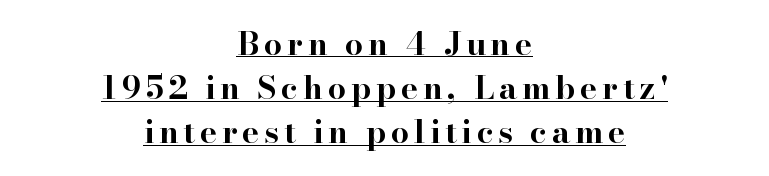
{"serif": "yes", "italic": "no", "bold": "yes", "weight": "bold", "width": "wide", "stroke_contrast": "high", "x_height": "small", "monospaced": "no", "underline": "yes", "align": "center", "line_spacing": "normal", "line_spacing_ratio": 1.38, "glyph_px": 32}
